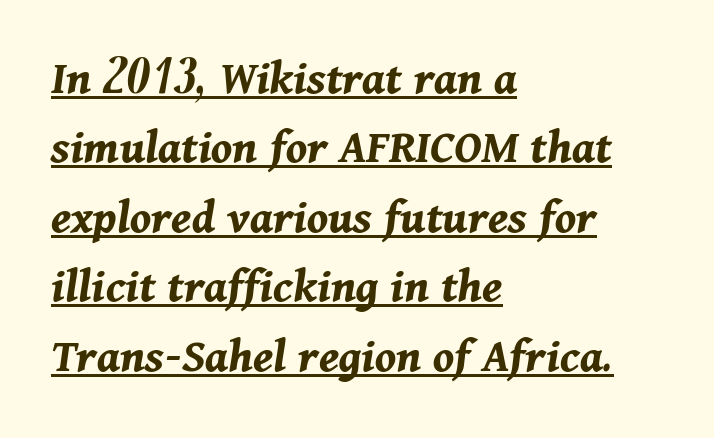
Q: Is the text bold? A: Yes.
Q: Is the text italic (slanted)? A: Yes, it leans right by about 11 degrees.
Q: Is the text underlined? A: Yes.
Q: How is the paragraph aligned? A: Left-aligned.
Q: Is the spacing between letters normal or unusually wide? A: Normal.
Q: Is the spacing between lines tight, normal or loose? A: Normal.
Q: Width (condensed, normal, or wide)? A: Normal.
Q: Stroke contrast? A: Medium.
Q: x-height? A: Medium.
Q: Monospaced? A: No.
